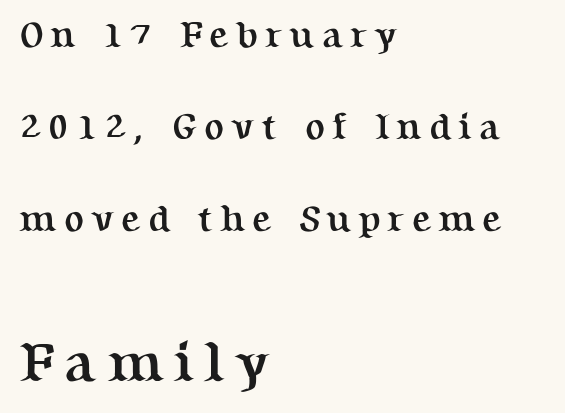
Left-aligned paragraph, ragged on the right. Ordinary non-slanted type is in use. What kind of face is this? One with serifs. Each letter keeps its own natural width here, so spacing adapts to shape. These words are printed bold, with thick strokes throughout. A student would notice the bottom passage is typeset larger than what precedes it.
